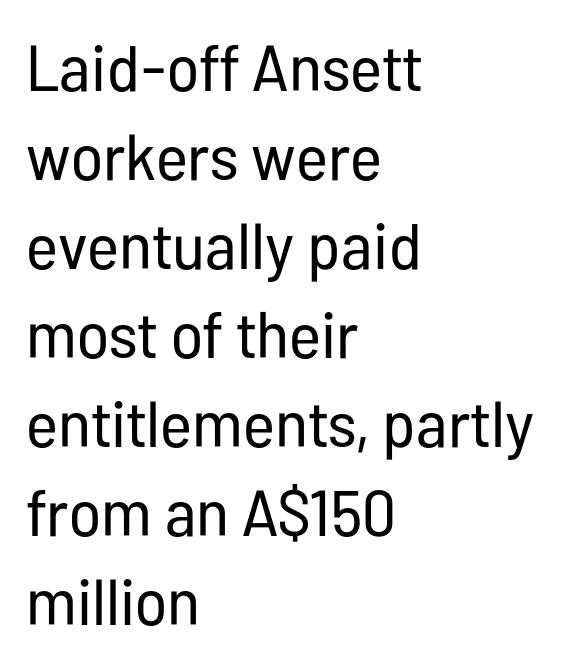
The image shows 65 px regular-weight, condensed sans-serif type, upright; set left-aligned, normal line spacing (1.37x), normal letter spacing, not underlined; low stroke contrast and a medium x-height.
